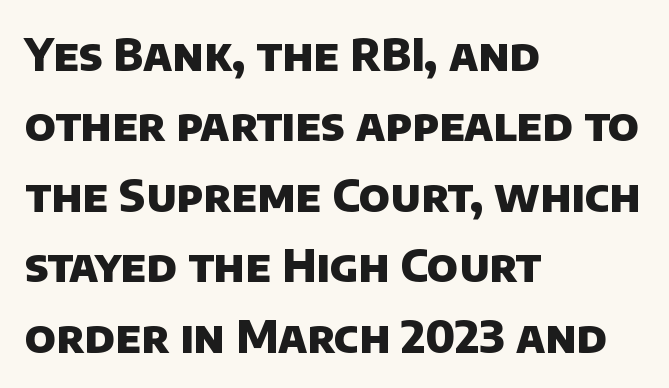
The image shows 44 px heavy sans-serif type; set left-aligned, normal line spacing (1.6x), normal letter spacing, not underlined; low stroke contrast and a large x-height.
